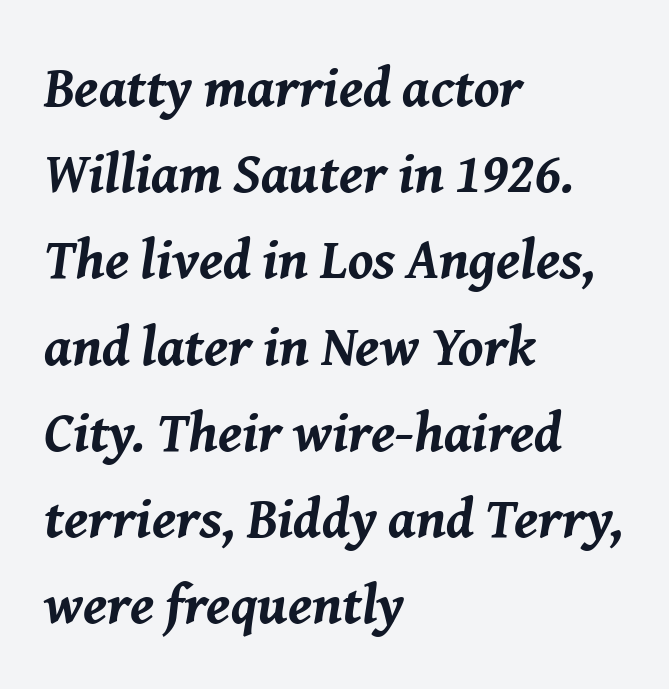
Q: Is the text bold? A: Yes.
Q: Is the text italic (slanted)? A: Yes, it leans right by about 8 degrees.
Q: Is the text underlined? A: No.
Q: How is the paragraph aligned? A: Left-aligned.
Q: Is the spacing between letters normal or unusually wide? A: Normal.
Q: Is the spacing between lines tight, normal or loose? A: Normal.
Q: Width (condensed, normal, or wide)? A: Normal.
Q: Stroke contrast? A: Medium.
Q: x-height? A: Medium.
Q: Monospaced? A: No.
